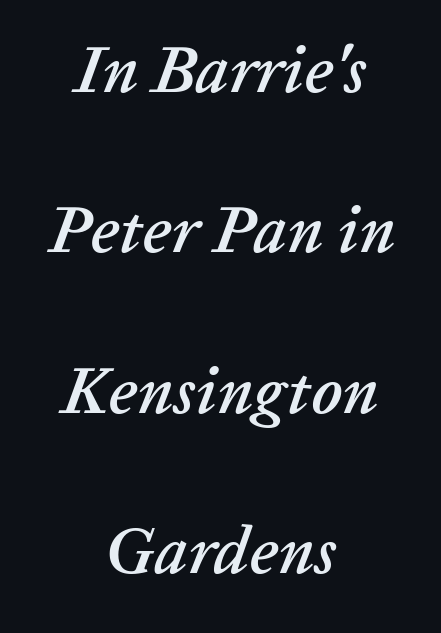
{"italic": "yes", "lean": "right", "slant_degrees": 20, "width": "normal", "stroke_contrast": "low", "x_height": "medium", "monospaced": "no", "underline": "no", "align": "center", "line_spacing": "loose", "line_spacing_ratio": 2.43, "letter_spacing": "normal", "letter_spacing_em": 0.0, "glyph_px": 66}
